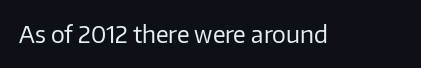
The image shows 23 px text type, upright; set normal letter spacing, not underlined.
